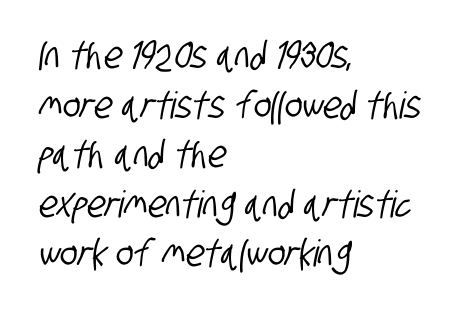
{"serif": "no", "width": "condensed", "stroke_contrast": "low", "x_height": "large", "monospaced": "no", "underline": "no", "align": "left", "line_spacing": "normal", "line_spacing_ratio": 1.34, "letter_spacing": "normal", "letter_spacing_em": 0.0, "glyph_px": 37}
